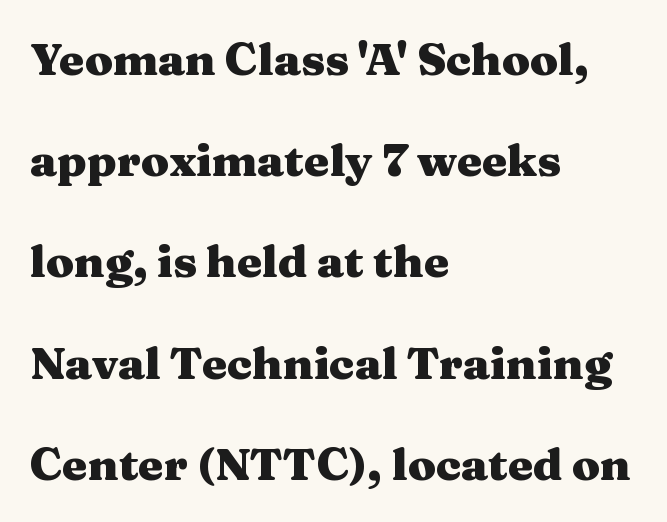
Students, this is bold: see how much ink each stroke carries. You could fit nearly another row in the gap between these rows. Standard letterfit; no display-style spreading of the glyphs. Horizontally, the lines are justified to the leading edge only.
